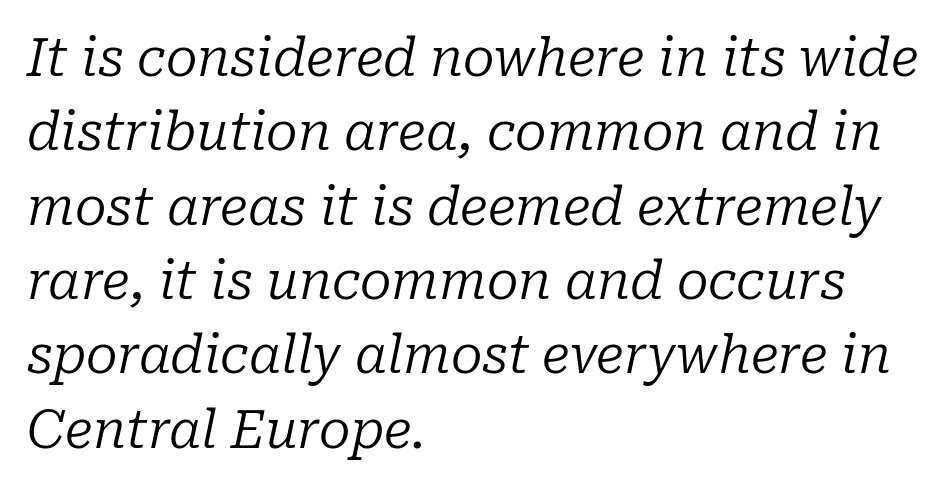
{"serif": "yes", "italic": "yes", "lean": "right", "slant_degrees": 10, "bold": "no", "weight": "regular", "width": "normal", "stroke_contrast": "low", "x_height": "medium", "monospaced": "no", "underline": "no", "align": "left", "line_spacing": "normal", "line_spacing_ratio": 1.43, "letter_spacing": "normal", "letter_spacing_em": 0.0, "glyph_px": 52}
